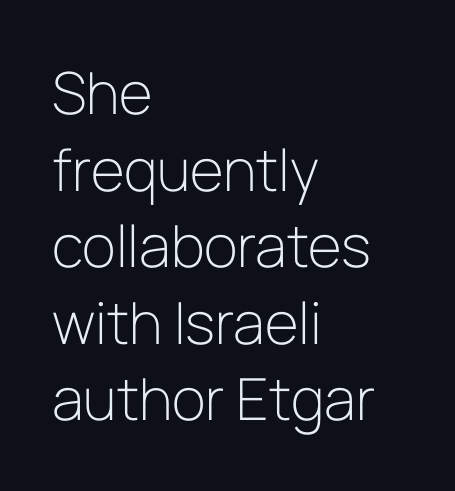
Q: Is the text bold? A: No.
Q: Is the text italic (slanted)? A: No, it is upright.
Q: Is the typeface a serif or a sans-serif typeface? A: Sans-serif.
Q: Is the text underlined? A: No.
Q: How is the paragraph aligned? A: Left-aligned.
Q: Is the spacing between letters normal or unusually wide? A: Normal.
Q: Is the spacing between lines tight, normal or loose? A: Normal.
Q: Width (condensed, normal, or wide)? A: Normal.
Q: Stroke contrast? A: Low.
Q: x-height? A: Medium.
Q: Monospaced? A: No.
